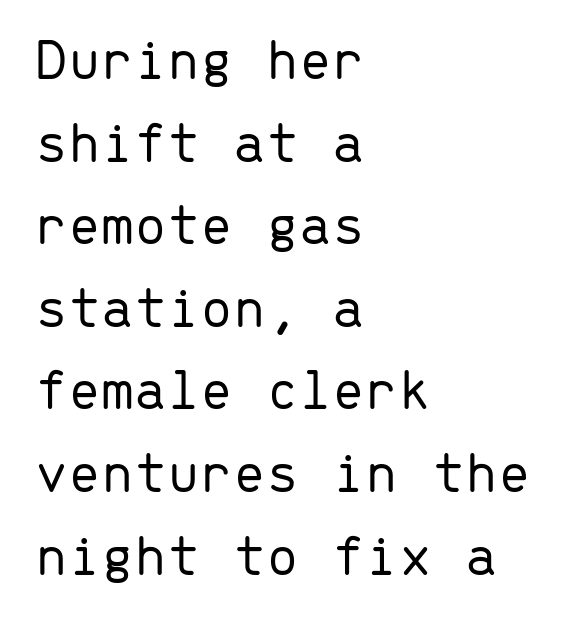
Only glyphs here, with clear space below each row. The letters carry no serifs — their stems end cleanly without finishing strokes. These lines are rendered in a fixed-pitch font. Stroke mass is kept to a normal reading level or below.
